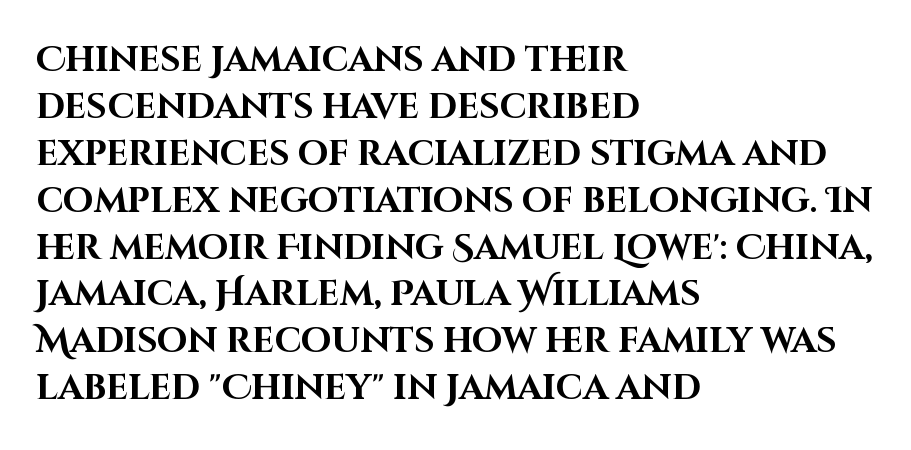
Characters remain perfectly vertical along every line. Is this a sans? Yes — the strokes have no serifs. The rendering keeps characters at their native spacing. In CSS terms this would be text-align: left. The designer left line spacing at the default. The typesetting leans heavy: a genuine bold.
